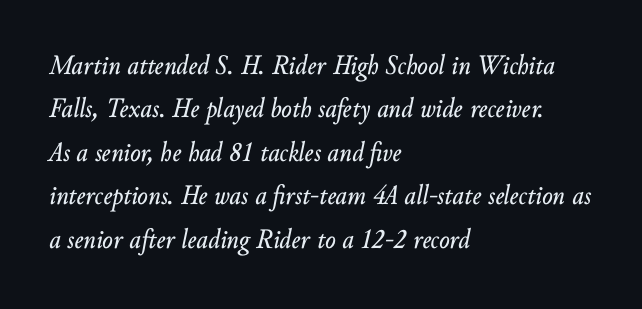
The image shows 28 px text type, italic (leaning right); set left-aligned, normal line spacing (1.55x), normal letter spacing, not underlined; low stroke contrast and a small x-height.
